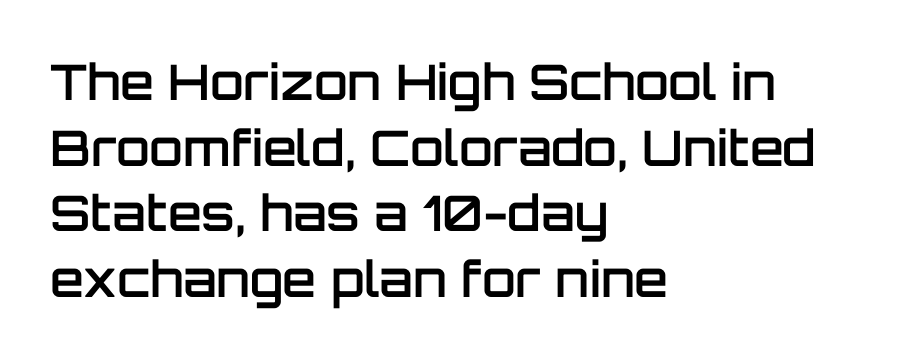
{"serif": "no", "italic": "no", "bold": "semi", "weight": "semibold", "width": "normal", "stroke_contrast": "low", "x_height": "large", "monospaced": "no", "underline": "no", "align": "left", "line_spacing": "normal", "line_spacing_ratio": 1.34, "letter_spacing": "normal", "letter_spacing_em": 0.0, "glyph_px": 49}
